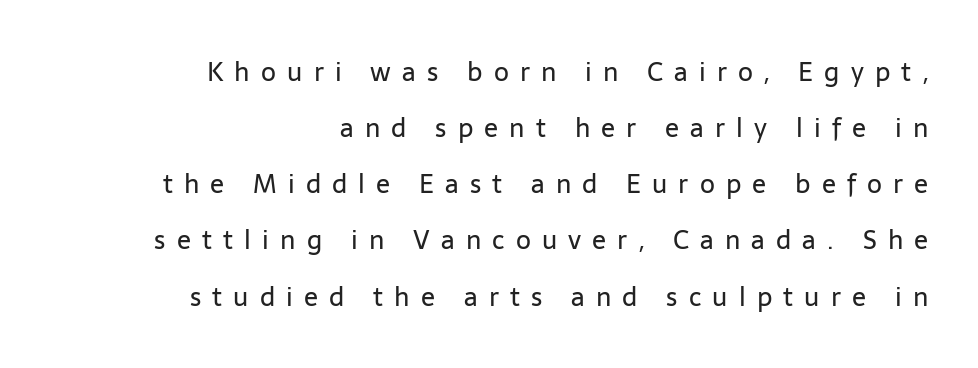
The image shows 26 px text type, upright; set right-aligned, loose line spacing (2.16x), unusually wide letter spacing (+0.43 em), not underlined.
